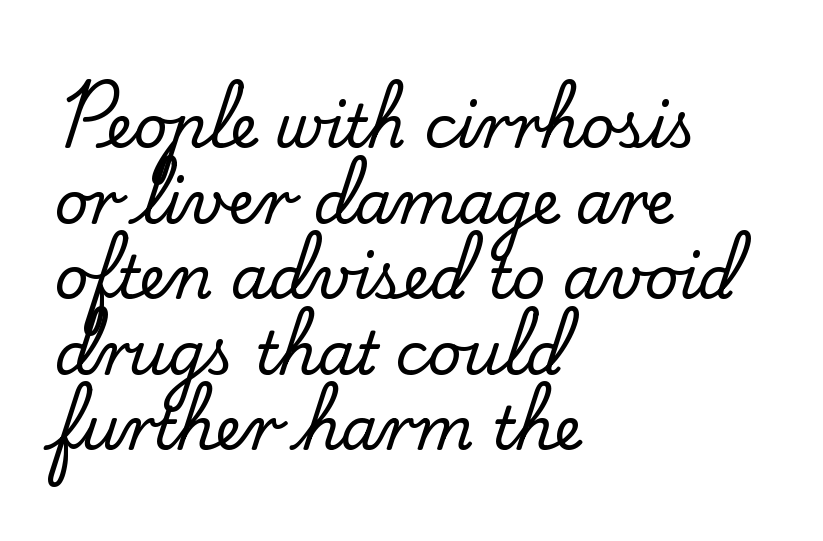
{"serif": "yes", "width": "normal", "stroke_contrast": "low", "x_height": "small", "monospaced": "no", "underline": "no", "align": "left", "line_spacing": "normal", "line_spacing_ratio": 1.28, "letter_spacing": "normal", "letter_spacing_em": 0.0, "glyph_px": 59}
